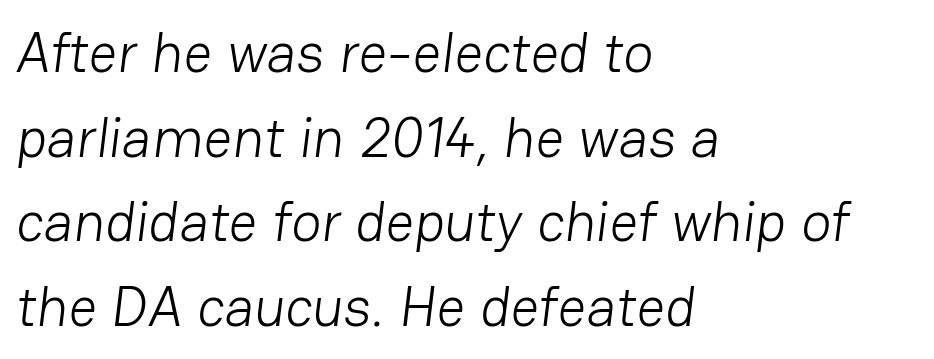
Q: Is the text bold? A: No.
Q: Is the typeface a serif or a sans-serif typeface? A: Sans-serif.
Q: Is the text underlined? A: No.
Q: How is the paragraph aligned? A: Left-aligned.
Q: Is the spacing between letters normal or unusually wide? A: Normal.
Q: Is the spacing between lines tight, normal or loose? A: Normal.
Q: Width (condensed, normal, or wide)? A: Normal.
Q: Stroke contrast? A: Low.
Q: x-height? A: Medium.
Q: Monospaced? A: No.
